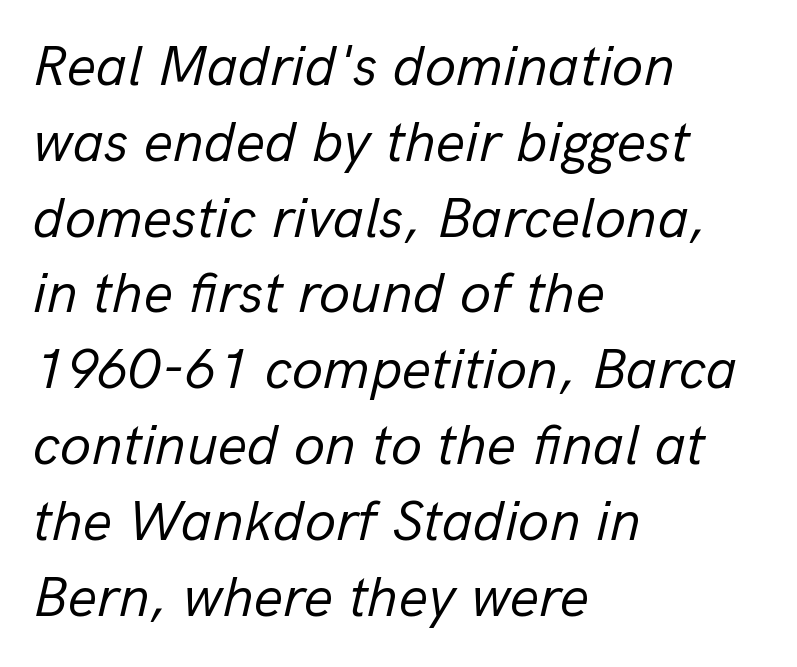
Each letter keeps its own natural width here, so spacing adapts to shape. Observe the ordinary spacing: letters are neighbours, not strangers. Stems here are at most as thick as an everyday book face. This is oblique type, the kind used for emphasis or titles.
